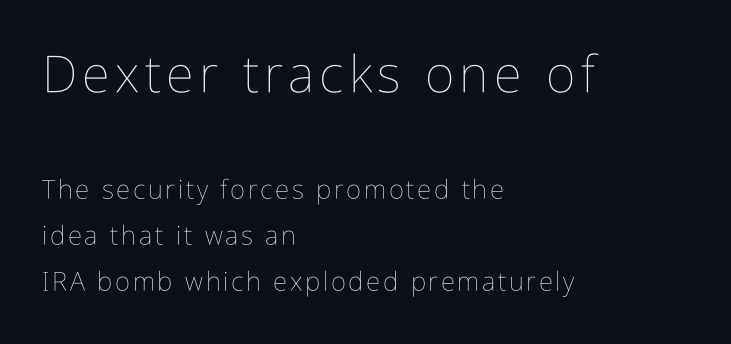
Q: Is the text bold? A: No.
Q: Is the text italic (slanted)? A: No, it is upright.
Q: Is the text underlined? A: No.
Q: How is the paragraph aligned? A: Left-aligned.
Q: Which block of text is set in a larger size, the first (top) or the second (bottom)? A: The first (top) one.
Q: Width (condensed, normal, or wide)? A: Condensed.
Q: Stroke contrast? A: Low.
Q: x-height? A: Medium.
Q: Monospaced? A: No.
